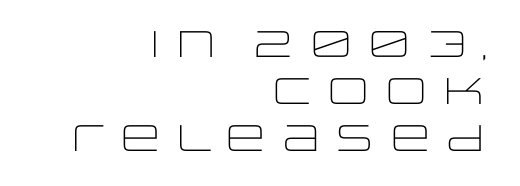
The glyphs in this specimen are sans serif. Between one letter and the next there's only the usual sliver of space. Decoration check: the copy has no underline. Here the designer chose a conventional face with non-uniform glyph widths. Interline gaps are of average width in this sample.
